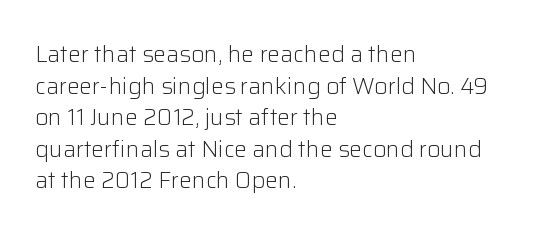
Q: Is the text bold? A: No.
Q: Is the text italic (slanted)? A: No, it is upright.
Q: Is the text underlined? A: No.
Q: How is the paragraph aligned? A: Left-aligned.
Q: Is the spacing between letters normal or unusually wide? A: Normal.
Q: Is the spacing between lines tight, normal or loose? A: Normal.
